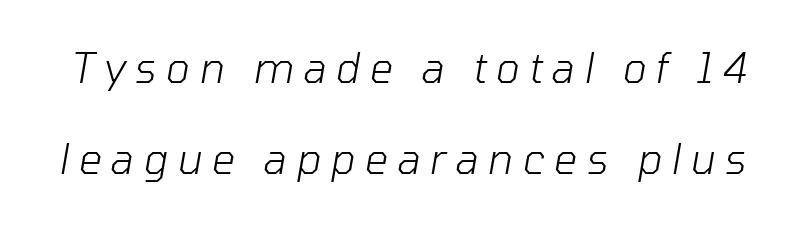
{"italic": "yes", "lean": "right", "slant_degrees": 10, "bold": "no", "weight": "light", "width": "normal", "stroke_contrast": "low", "x_height": "medium", "monospaced": "no", "underline": "no", "line_spacing": "loose", "line_spacing_ratio": 2.21, "letter_spacing": "wide", "letter_spacing_em": 0.23, "glyph_px": 41}
